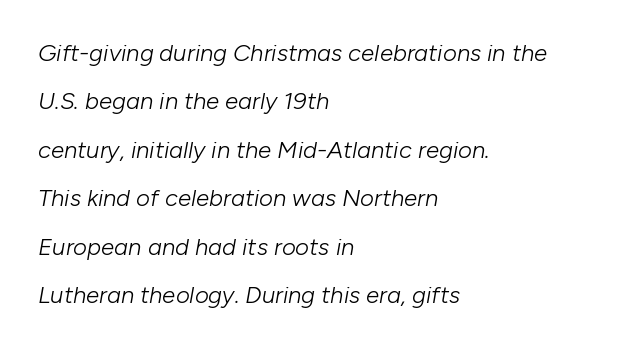
Q: Is the text bold? A: No.
Q: Is the text italic (slanted)? A: Yes, it leans right by about 10 degrees.
Q: Is the text underlined? A: No.
Q: How is the paragraph aligned? A: Left-aligned.
Q: Is the spacing between letters normal or unusually wide? A: Normal.
Q: Is the spacing between lines tight, normal or loose? A: Loose.
